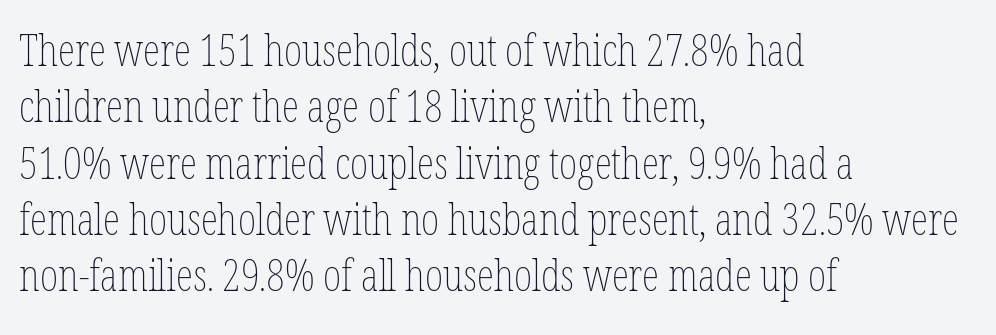
Weight class: somewhere from thin through regular. One-word summary of the alignment: left. Compared with typical paragraphs, the rows here are spaced about the same. Varying glyph widths throughout — classic text-font behaviour. The letters sit at their default tracking, neither squeezed nor spread.
